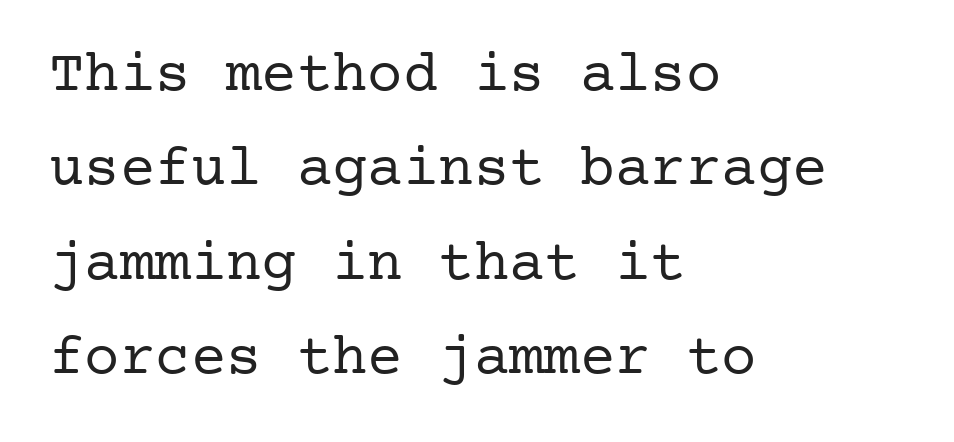
The image shows 59 px regular-weight serif type, upright; set left-aligned, normal line spacing (1.6x), normal letter spacing, not underlined; low stroke contrast and a medium x-height.
